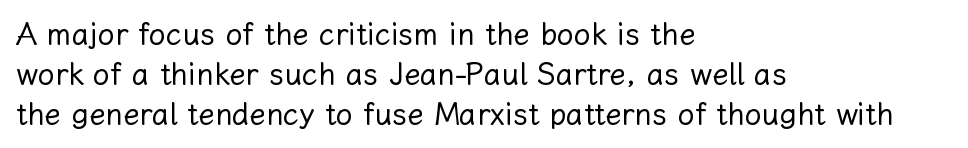
All the whitespace from short lines collects on the right. The rendering uses natural spacing where letterforms have individual widths. The face looks like a standard text weight, possibly lighter. Horizontal bands of white between lines are of average thickness. The baseline area is clear.
